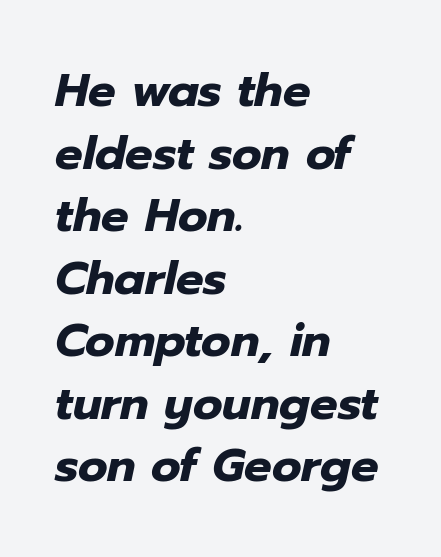
On the weight axis this lands at bold, roughly 700. Plain, unruled lines of type. Spacing verdict: proportional, widths tailored to each character. This sample uses plain, unmodified letter spacing.
